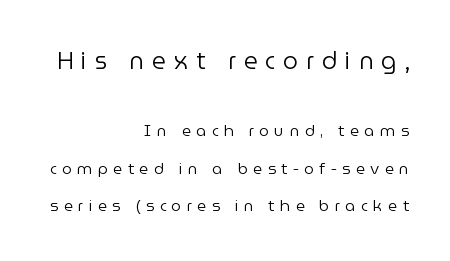
The paragraph has a hard right edge and a soft left edge. Of the two passages, the one on top uses the larger point size. Stroke mass is kept to a normal reading level or below. Posture: straight, roman, zero tilt. Someone cranked the tracking dial way up on this one. Reading down the column, the eye jumps a long way to each next line.
